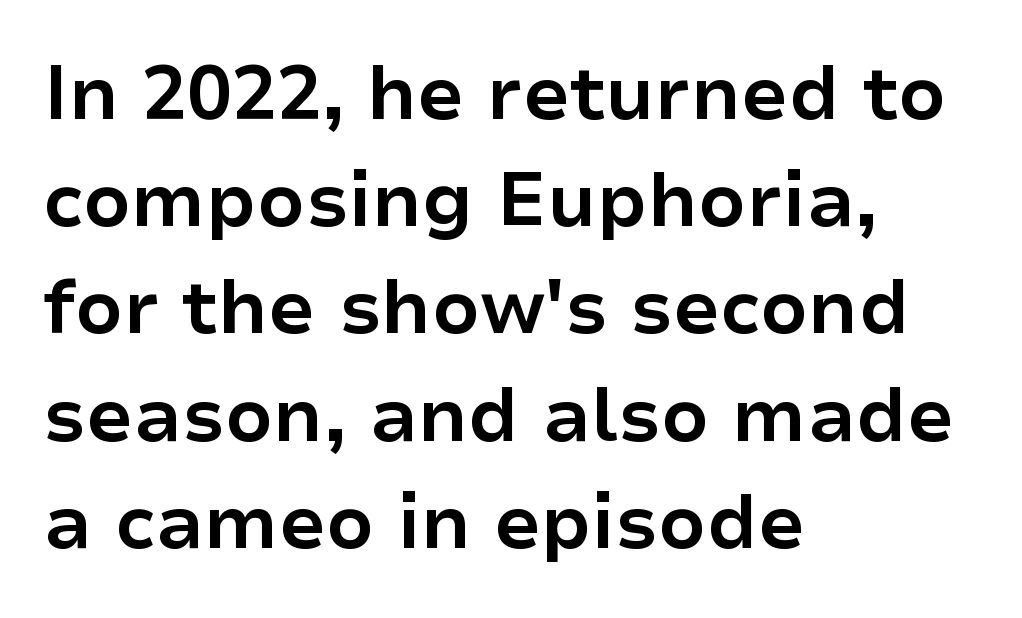
Any mark beneath the type? The region is blank. The rendering uses a moderate line-height, typical for paragraphs. Is the block centered? No — it sits flush against the left margin. Rendered with straight, roman letterforms.
